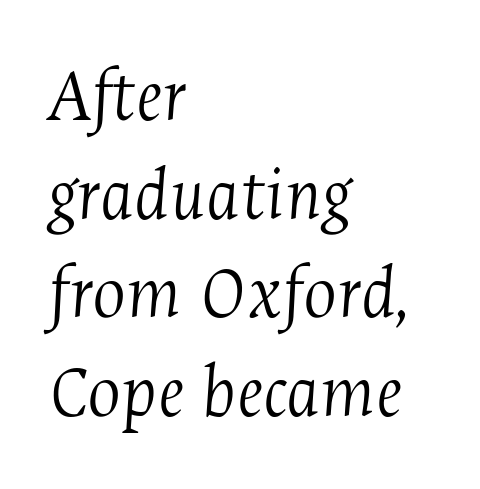
Q: Is the text bold? A: No.
Q: Is the text italic (slanted)? A: Yes, it leans right by about 4 degrees.
Q: Is the typeface a serif or a sans-serif typeface? A: Serif.
Q: Is the text underlined? A: No.
Q: How is the paragraph aligned? A: Left-aligned.
Q: Is the spacing between letters normal or unusually wide? A: Normal.
Q: Is the spacing between lines tight, normal or loose? A: Normal.
Q: Width (condensed, normal, or wide)? A: Condensed.
Q: Stroke contrast? A: Medium.
Q: x-height? A: Medium.
Q: Monospaced? A: No.
